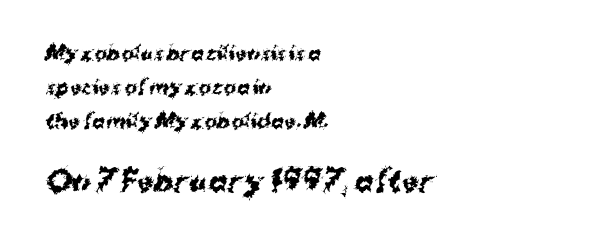
Q: Is the text bold? A: Yes.
Q: Is the text italic (slanted)? A: Yes.
Q: Is the typeface a serif or a sans-serif typeface? A: Sans-serif.
Q: Is the text underlined? A: No.
Q: How is the paragraph aligned? A: Left-aligned.
Q: Is the spacing between letters normal or unusually wide? A: Normal.
Q: Which block of text is set in a larger size, the first (top) or the second (bottom)? A: The second (bottom) one.
Q: Width (condensed, normal, or wide)? A: Normal.
Q: Stroke contrast? A: Medium.
Q: x-height? A: Medium.
Q: Monospaced? A: No.
